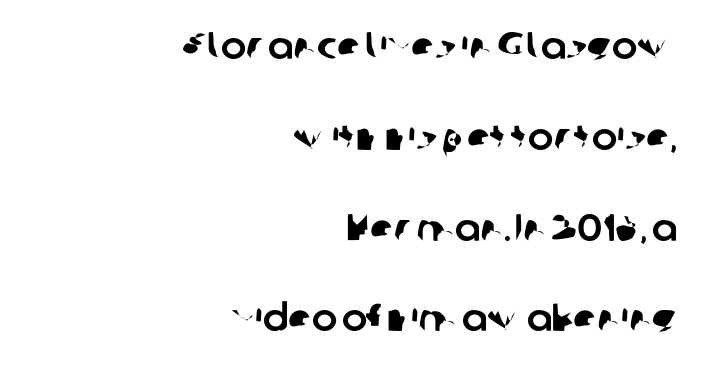
{"serif": "no", "width": "normal", "stroke_contrast": "low", "x_height": "medium", "monospaced": "no", "underline": "no", "align": "right", "line_spacing": "loose", "line_spacing_ratio": 2.39, "letter_spacing": "normal", "letter_spacing_em": 0.0, "glyph_px": 38}
